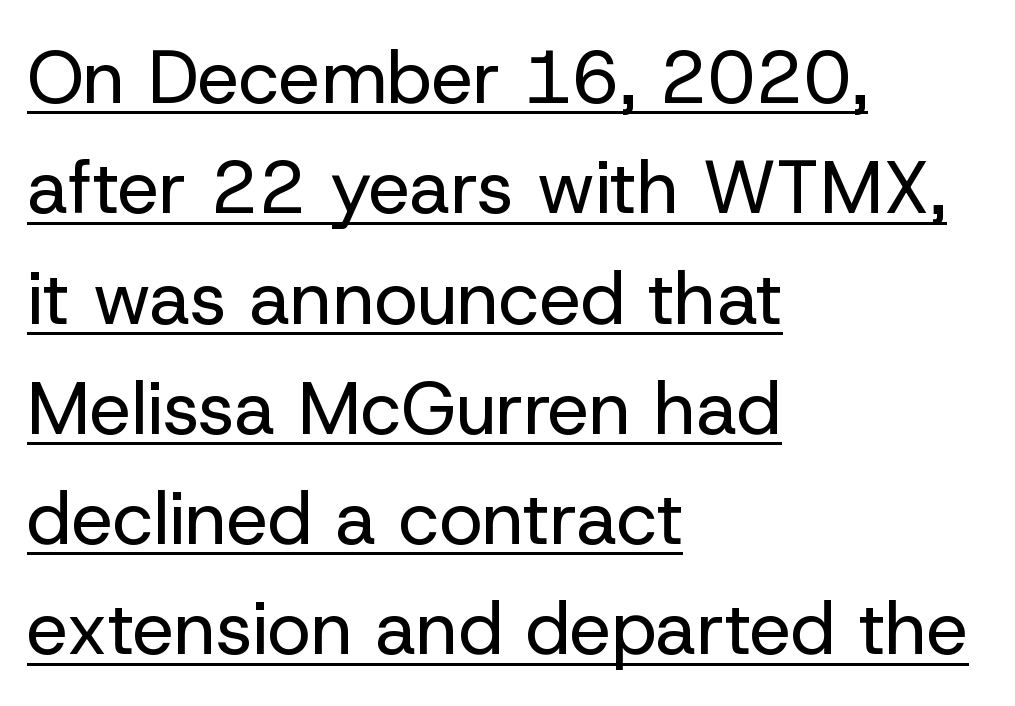
Q: Is the text bold? A: No.
Q: Is the text italic (slanted)? A: No, it is upright.
Q: Is the typeface a serif or a sans-serif typeface? A: Sans-serif.
Q: Is the text underlined? A: Yes.
Q: How is the paragraph aligned? A: Left-aligned.
Q: Is the spacing between letters normal or unusually wide? A: Normal.
Q: Is the spacing between lines tight, normal or loose? A: Normal.
Q: Width (condensed, normal, or wide)? A: Normal.
Q: Stroke contrast? A: Low.
Q: x-height? A: Medium.
Q: Monospaced? A: No.
